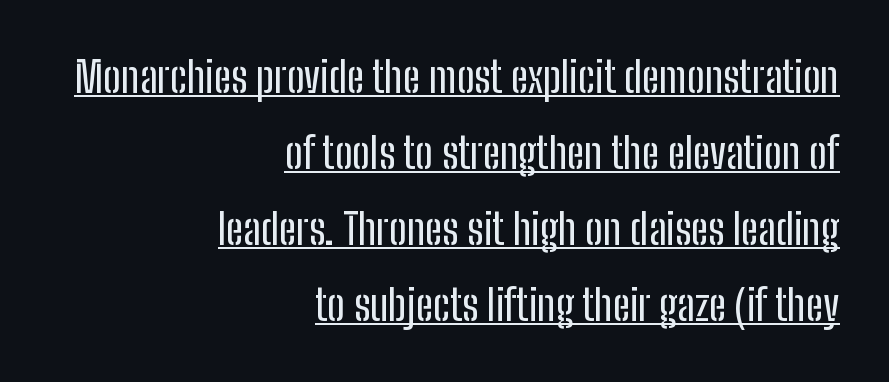
Q: Is the text italic (slanted)? A: No, it is upright.
Q: Is the typeface a serif or a sans-serif typeface? A: Sans-serif.
Q: Is the text underlined? A: Yes.
Q: How is the paragraph aligned? A: Right-aligned.
Q: Is the spacing between letters normal or unusually wide? A: Normal.
Q: Width (condensed, normal, or wide)? A: Condensed.
Q: Stroke contrast? A: Low.
Q: x-height? A: Medium.
Q: Monospaced? A: No.
